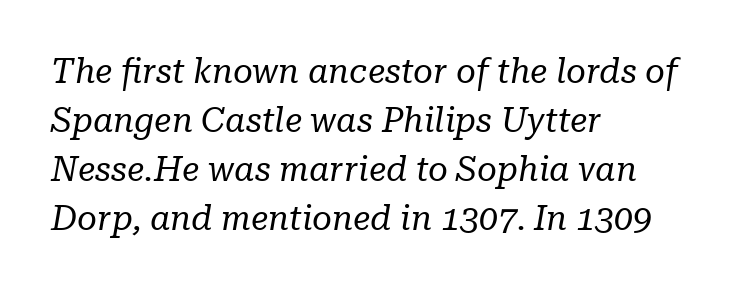
The passage shown is typeset with a serif family. Observe the lean: these are italic letterforms. Quick note: underline off. How would I describe the line gaps? Plain and ordinary. How are the letters spaced? Ordinarily, with no added tracking. Is this a heavy cut? Hardly; it is regular or lighter.
